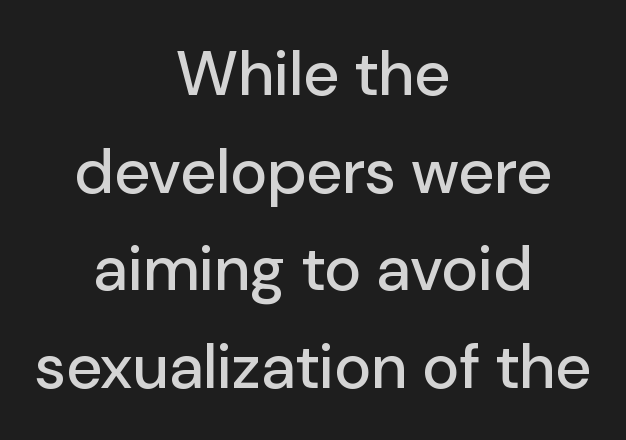
Q: Is the text italic (slanted)? A: No, it is upright.
Q: Is the typeface a serif or a sans-serif typeface? A: Sans-serif.
Q: Is the text underlined? A: No.
Q: How is the paragraph aligned? A: Centered.
Q: Is the spacing between letters normal or unusually wide? A: Normal.
Q: Is the spacing between lines tight, normal or loose? A: Normal.
Q: Width (condensed, normal, or wide)? A: Normal.
Q: Stroke contrast? A: Low.
Q: x-height? A: Medium.
Q: Monospaced? A: No.
